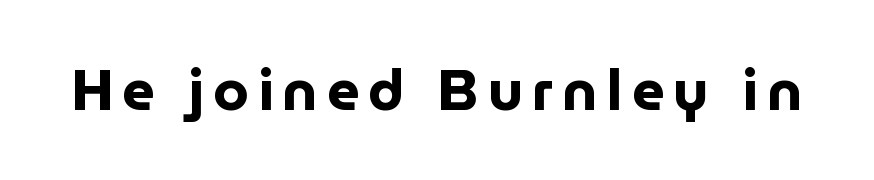
The image shows 57 px bold sans-serif type, upright; set not underlined; low stroke contrast and a medium x-height.
